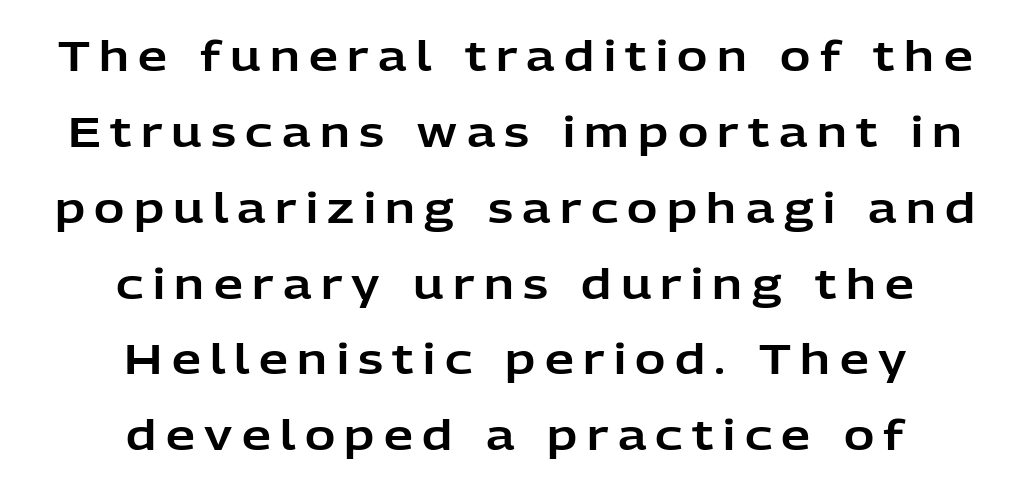
Visually the block forms a symmetrical silhouette, jagged on both flanks. No feet cap the strokes, marking this as sans-serif type. Ordinary non-slanted type is in use. Glance below the letters and you will spot only blank space. You could not count columns in this text — the font is proportionally spaced. Here the glyphs are tracked loosely, breaking word shapes into spaced letters.
